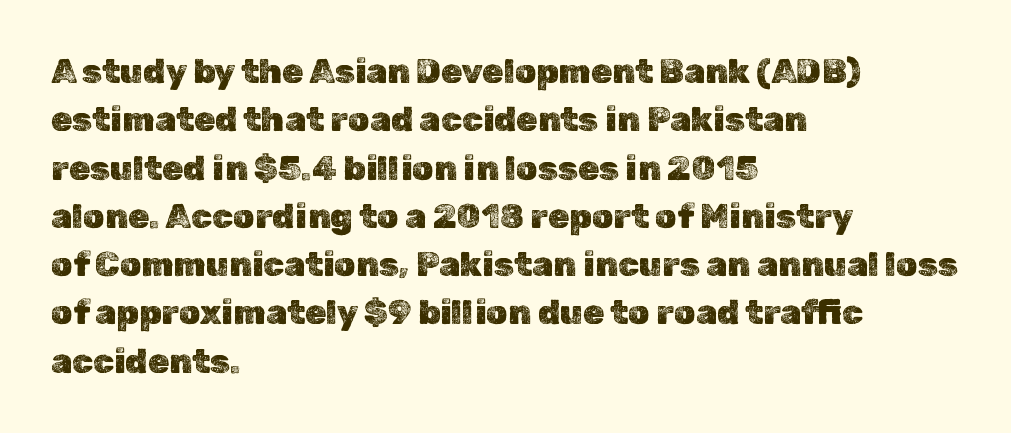
{"italic": "no", "width": "normal", "x_height": "medium", "monospaced": "no", "underline": "no", "align": "left", "line_spacing": "normal", "line_spacing_ratio": 1.42, "letter_spacing": "normal", "letter_spacing_em": 0.0, "glyph_px": 34}
